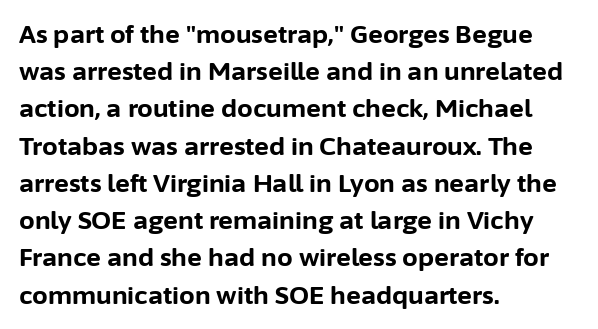
Italic: no, the glyphs are upright roman. Weight: bold. A typesetter would call this zero additional tracking. Does the copy run flush right? No — it runs flush left. In terms of leading, this rendering sits right in the middle. Quick note: underline off.
